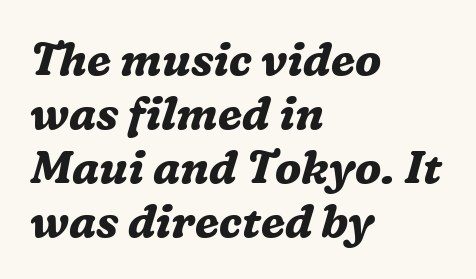
{"serif": "yes", "italic": "yes", "lean": "right", "slant_degrees": 16, "bold": "yes", "weight": "bold", "width": "normal", "stroke_contrast": "medium", "x_height": "medium", "monospaced": "no", "underline": "no", "align": "left", "line_spacing_ratio": 1.2, "letter_spacing": "normal", "letter_spacing_em": 0.0, "glyph_px": 45}
